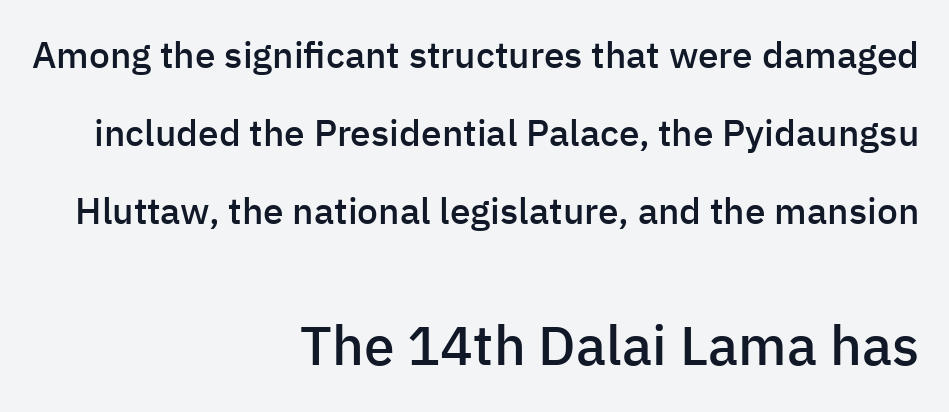
Nobody drew a line under any word here. Here the designer chose a conventional face with non-uniform glyph widths. The letters carry no serifs — their stems end cleanly without finishing strokes. The compositor pushed each line to the right boundary. Spacing between characters is what you'd get straight out of the box.
